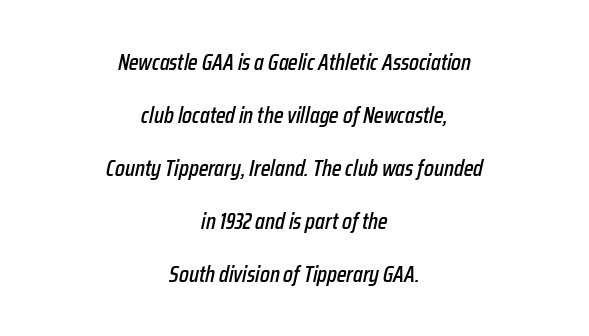
The image shows 23 px text type, italic (leaning right); set centered, loose line spacing (2.3x), normal letter spacing, not underlined.
